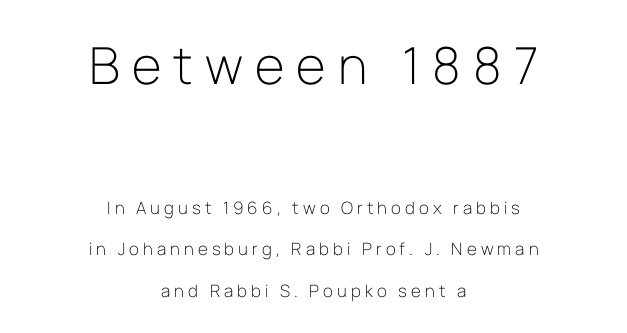
Q: Is the text bold? A: No.
Q: Is the text italic (slanted)? A: No, it is upright.
Q: Is the typeface a serif or a sans-serif typeface? A: Sans-serif.
Q: Is the text underlined? A: No.
Q: How is the paragraph aligned? A: Centered.
Q: Is the spacing between letters normal or unusually wide? A: Unusually wide.
Q: Is the spacing between lines tight, normal or loose? A: Loose.
Q: Which block of text is set in a larger size, the first (top) or the second (bottom)? A: The first (top) one.
Q: Width (condensed, normal, or wide)? A: Normal.
Q: Stroke contrast? A: Low.
Q: x-height? A: Medium.
Q: Monospaced? A: No.
